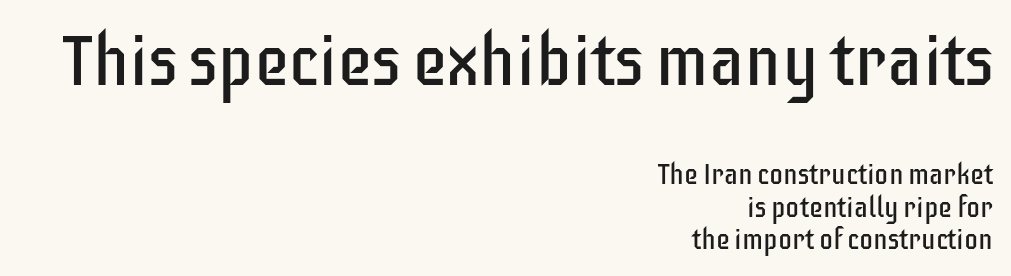
Q: Is the text bold? A: No.
Q: Is the text italic (slanted)? A: No, it is upright.
Q: Is the typeface a serif or a sans-serif typeface? A: Sans-serif.
Q: Is the text underlined? A: No.
Q: How is the paragraph aligned? A: Right-aligned.
Q: Is the spacing between letters normal or unusually wide? A: Normal.
Q: Which block of text is set in a larger size, the first (top) or the second (bottom)? A: The first (top) one.
Q: Width (condensed, normal, or wide)? A: Condensed.
Q: Stroke contrast? A: Low.
Q: x-height? A: Large.
Q: Monospaced? A: No.
